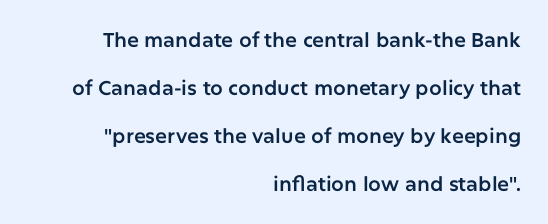
{"italic": "no", "underline": "no", "align": "right", "line_spacing": "loose", "line_spacing_ratio": 2.4, "letter_spacing": "normal", "letter_spacing_em": 0.0, "glyph_px": 20}
